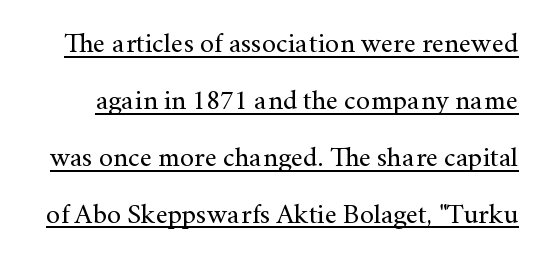
The image shows 28 px regular-weight serif type, upright; set loose line spacing (2.03x), normal letter spacing, underlined; medium stroke contrast and a small x-height.
